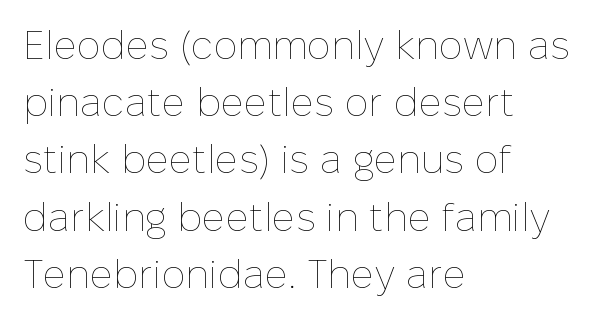
Q: Is the text bold? A: No.
Q: Is the text italic (slanted)? A: No, it is upright.
Q: Is the text underlined? A: No.
Q: How is the paragraph aligned? A: Left-aligned.
Q: Is the spacing between letters normal or unusually wide? A: Normal.
Q: Is the spacing between lines tight, normal or loose? A: Normal.
Q: Width (condensed, normal, or wide)? A: Normal.
Q: Stroke contrast? A: Low.
Q: x-height? A: Medium.
Q: Monospaced? A: No.
